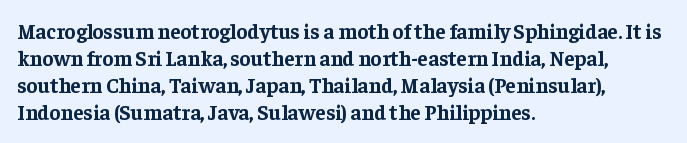
The space directly below the letters is spotless. In terms of leading, this rendering sits right in the middle. Notice how the stems are strictly vertical — no italics here. Honestly, the letter spacing is just normal — you wouldn't notice it. Typesetter's note: full bold, strokes at maximum text heaviness.
